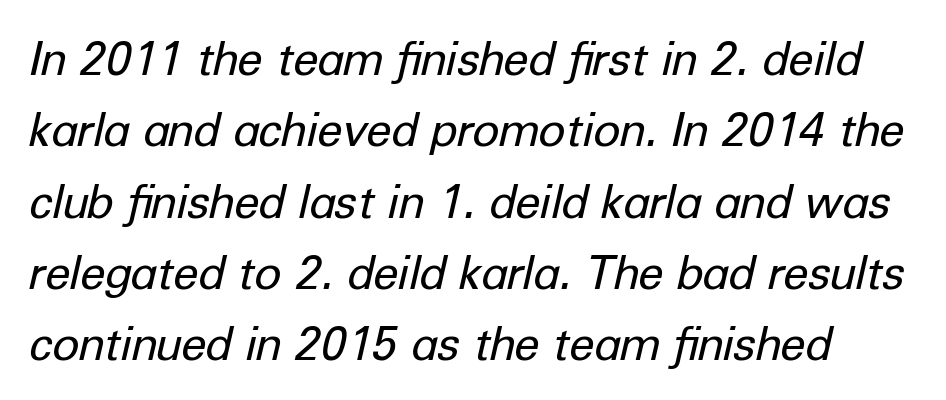
{"italic": "yes", "lean": "right", "slant_degrees": 12, "bold": "no", "weight": "regular", "width": "normal", "stroke_contrast": "low", "x_height": "medium", "monospaced": "no", "underline": "no", "align": "left", "line_spacing": "normal", "line_spacing_ratio": 1.55, "letter_spacing": "normal", "letter_spacing_em": 0.0, "glyph_px": 46}
